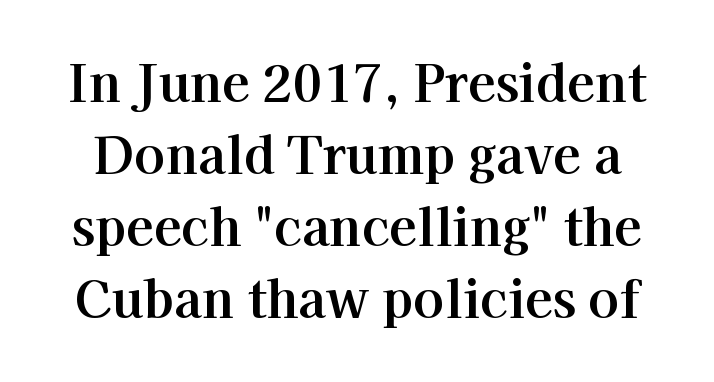
{"serif": "yes", "italic": "no", "width": "normal", "stroke_contrast": "high", "x_height": "medium", "monospaced": "no", "underline": "no", "line_spacing": "normal", "line_spacing_ratio": 1.41, "letter_spacing": "normal", "letter_spacing_em": 0.0, "glyph_px": 51}
